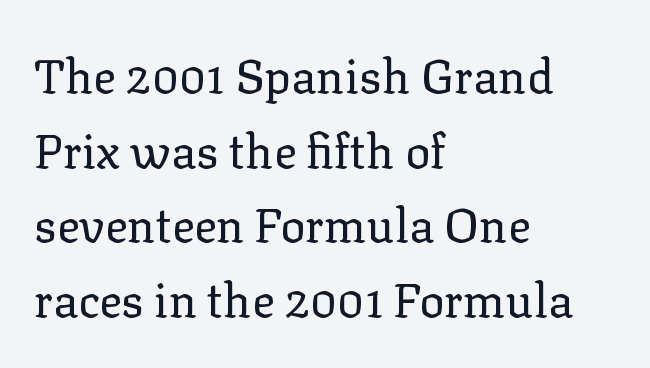
{"serif": "yes", "italic": "no", "bold": "no", "weight": "regular", "width": "normal", "stroke_contrast": "low", "x_height": "medium", "monospaced": "no", "underline": "no", "align": "left", "line_spacing": "normal", "line_spacing_ratio": 1.59, "letter_spacing": "normal", "letter_spacing_em": 0.0, "glyph_px": 47}
